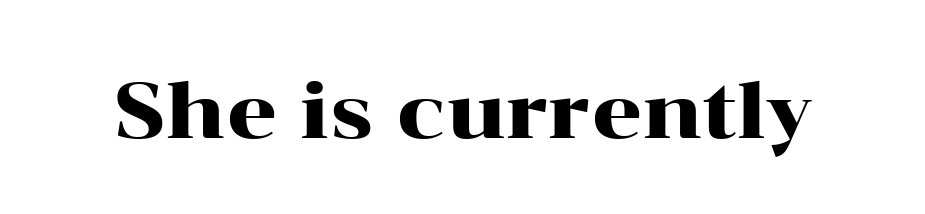
Q: Is the text italic (slanted)? A: No, it is upright.
Q: Is the typeface a serif or a sans-serif typeface? A: Serif.
Q: Is the text underlined? A: No.
Q: Is the spacing between letters normal or unusually wide? A: Normal.
Q: Width (condensed, normal, or wide)? A: Wide.
Q: Stroke contrast? A: High.
Q: x-height? A: Medium.
Q: Monospaced? A: No.
